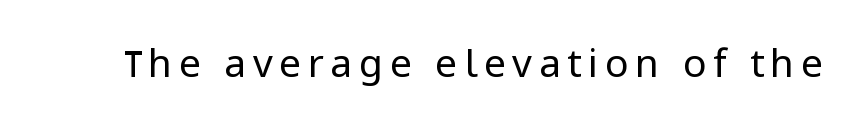
{"serif": "no", "italic": "no", "bold": "no", "weight": "regular", "width": "normal", "stroke_contrast": "low", "x_height": "medium", "monospaced": "no", "underline": "no", "glyph_px": 39}
